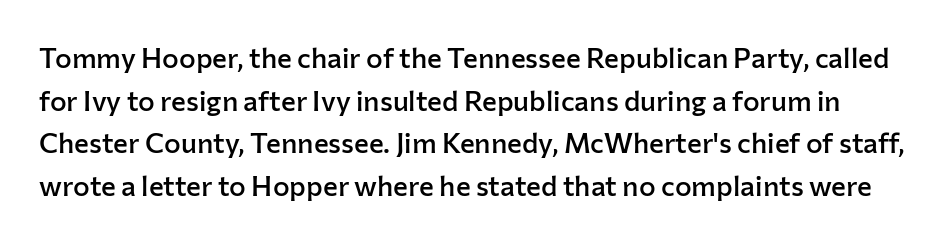
The image shows 28 px semibold sans-serif type, upright; set normal line spacing (1.52x), normal letter spacing, not underlined; low stroke contrast and a medium x-height.
